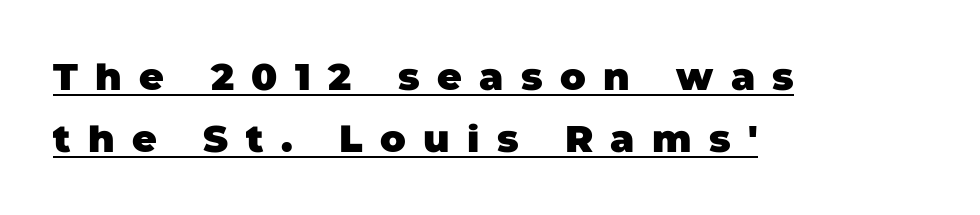
The image shows 38 px heavy sans-serif type; set left-aligned, normal line spacing (1.63x), unusually wide letter spacing (+0.46 em), underlined; low stroke contrast and a large x-height.
